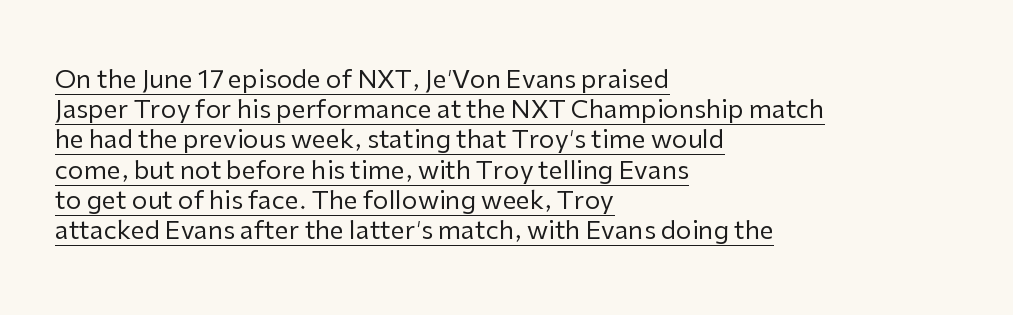
Vertical strokes here are truly vertical. Every word sits above its own underline. Vertical stems look standard width or narrower in stroke. The typesetter chose a ragged-right arrangement here. Spacing between characters is what you'd get straight out of the box.
